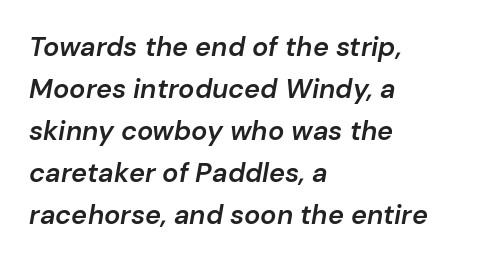
The image shows 27 px text type, italic (leaning right); set left-aligned, normal line spacing (1.56x), normal letter spacing, not underlined.
